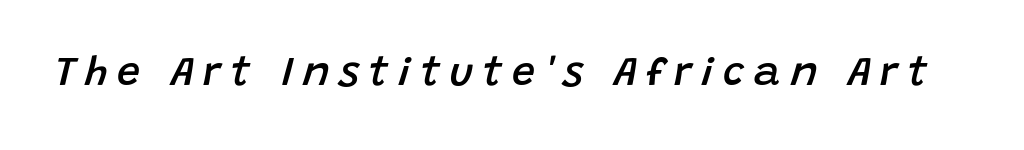
{"italic": "yes", "lean": "right", "slant_degrees": 15, "bold": "semi", "weight": "semibold", "width": "normal", "stroke_contrast": "low", "x_height": "large", "monospaced": "no", "underline": "no", "letter_spacing": "wide", "letter_spacing_em": 0.23, "glyph_px": 41}
